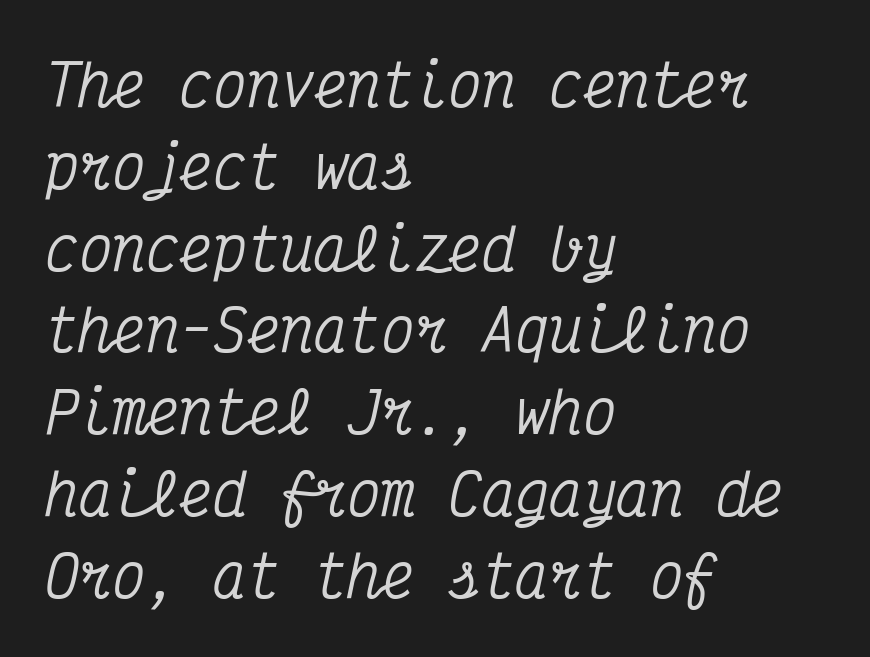
The image shows 56 px condensed serif type, italic (leaning right), monospaced; set left-aligned, normal line spacing (1.46x), normal letter spacing, not underlined; medium stroke contrast and a medium x-height.
